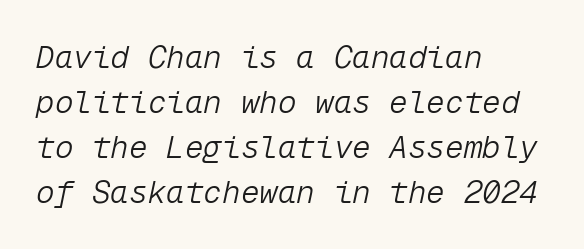
This sample uses plain, unmodified letter spacing. The vertical gap from one line to the next is medium. These lines are rendered in a fixed-pitch font. A clean baseline with only descenders dipping below it. The characters are drawn with everyday or finer stroke widths.
